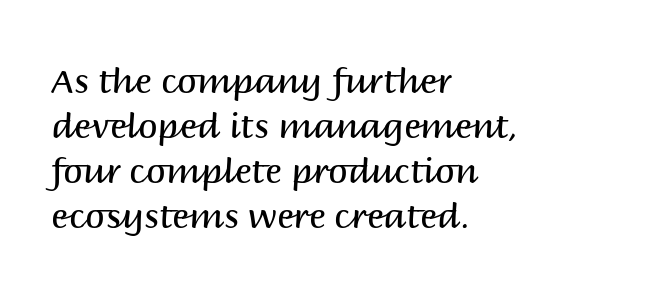
The image shows 35 px regular-weight sans-serif type; set left-aligned, normal line spacing (1.29x), normal letter spacing, not underlined; medium stroke contrast and a large x-height.
